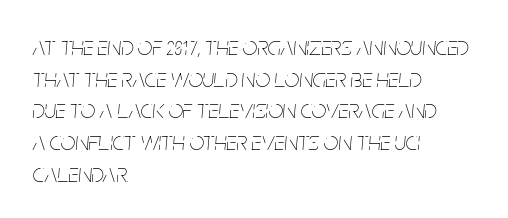
{"italic": "yes", "lean": "right", "slant_degrees": 5, "bold": "no", "underline": "no", "align": "left", "line_spacing_ratio": 1.22, "letter_spacing": "normal", "letter_spacing_em": 0.0, "glyph_px": 26}
